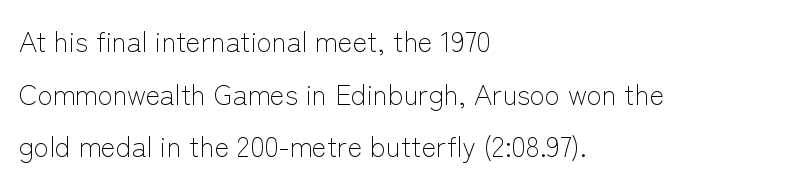
The image shows 28 px light sans-serif type, upright; set left-aligned, line spacing 1.88x, normal letter spacing, not underlined; low stroke contrast and a medium x-height.
